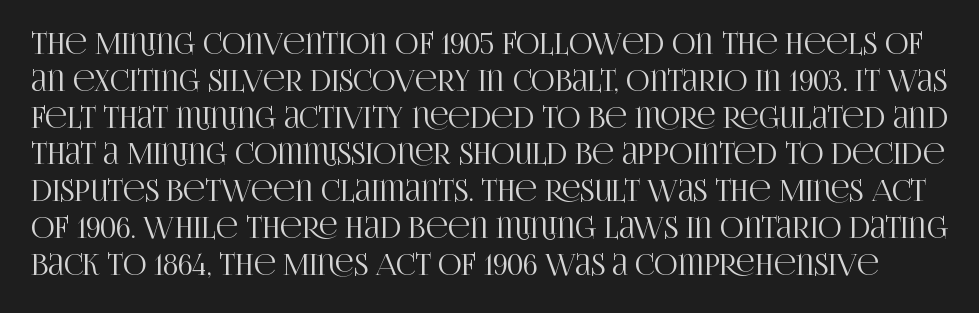
This sample uses plain, unmodified letter spacing. Normally led — the rows are evenly, conventionally spaced. The lettering holds an erect, upright posture throughout. Anything drawn beneath the words? Only blank space. Note the varied advance widths — an 'i' is clearly narrower than an 'm'. A serif font was chosen for this passage.
